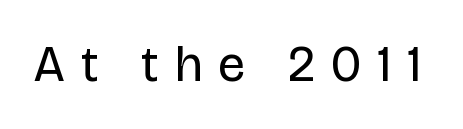
{"serif": "no", "italic": "no", "bold": "no", "weight": "regular", "width": "normal", "stroke_contrast": "low", "x_height": "large", "monospaced": "no", "underline": "no", "letter_spacing": "wide", "letter_spacing_em": 0.32, "glyph_px": 50}
